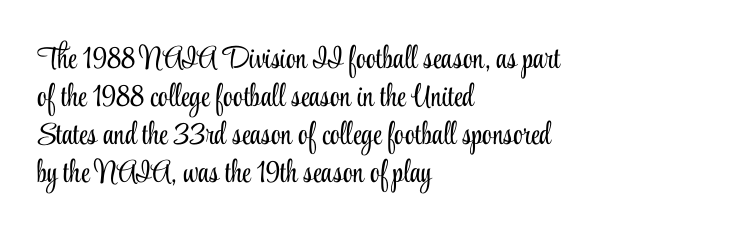
{"serif": "yes", "bold": "no", "weight": "light", "width": "condensed", "stroke_contrast": "low", "x_height": "small", "monospaced": "no", "underline": "no", "align": "left", "line_spacing_ratio": 1.23, "letter_spacing": "normal", "letter_spacing_em": 0.0, "glyph_px": 31}
